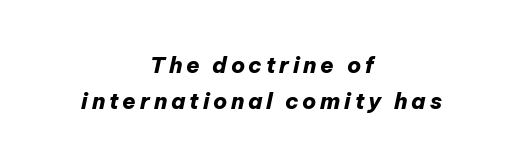
The image shows 22 px bold type, italic (leaning right); set centered, normal line spacing (1.65x), not underlined.
